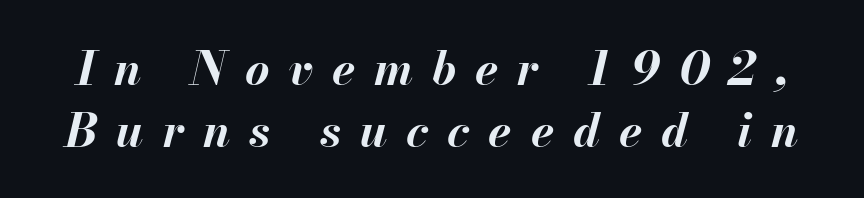
You could not count columns in this text — the font is proportionally spaced. Designer's note — italics engaged. The designer left line spacing at the default. Caption: expanded tracking, letters set apart. The passage shown is not underscored anywhere.
